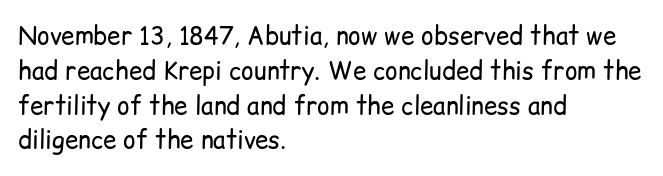
{"italic": "no", "bold": "no", "underline": "no", "align": "left", "line_spacing": "normal", "line_spacing_ratio": 1.45, "letter_spacing": "normal", "letter_spacing_em": 0.0, "glyph_px": 24}
